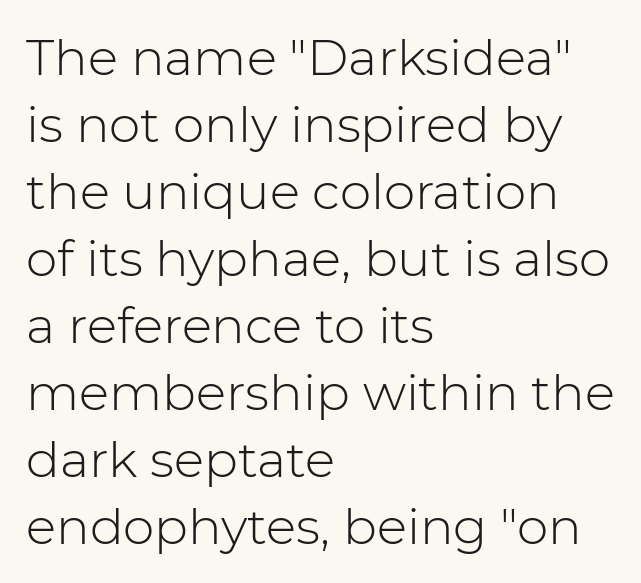
The image shows 50 px light sans-serif type, upright; set left-aligned, normal line spacing (1.34x), normal letter spacing, not underlined; low stroke contrast and a medium x-height.
